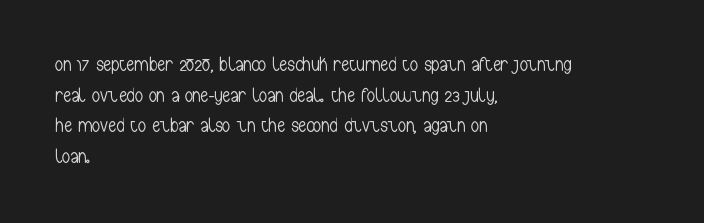
Q: Is the text bold? A: No.
Q: Is the text italic (slanted)? A: No, it is upright.
Q: Is the text underlined? A: No.
Q: How is the paragraph aligned? A: Left-aligned.
Q: Is the spacing between letters normal or unusually wide? A: Normal.
Q: Is the spacing between lines tight, normal or loose? A: Normal.
